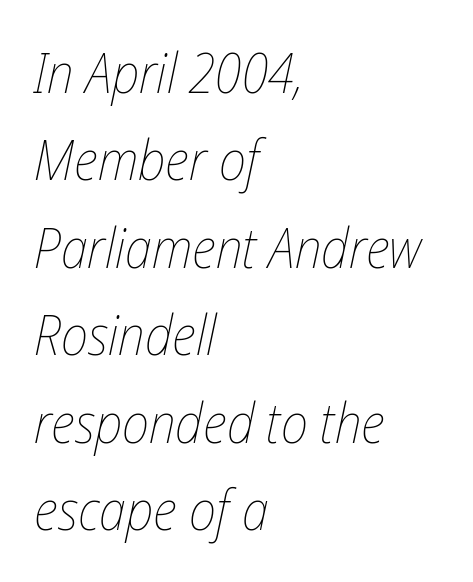
{"italic": "yes", "lean": "right", "slant_degrees": 12, "bold": "no", "weight": "thin", "width": "condensed", "stroke_contrast": "low", "x_height": "medium", "monospaced": "no", "underline": "no", "align": "left", "line_spacing": "normal", "line_spacing_ratio": 1.59, "letter_spacing": "normal", "letter_spacing_em": 0.0, "glyph_px": 55}
